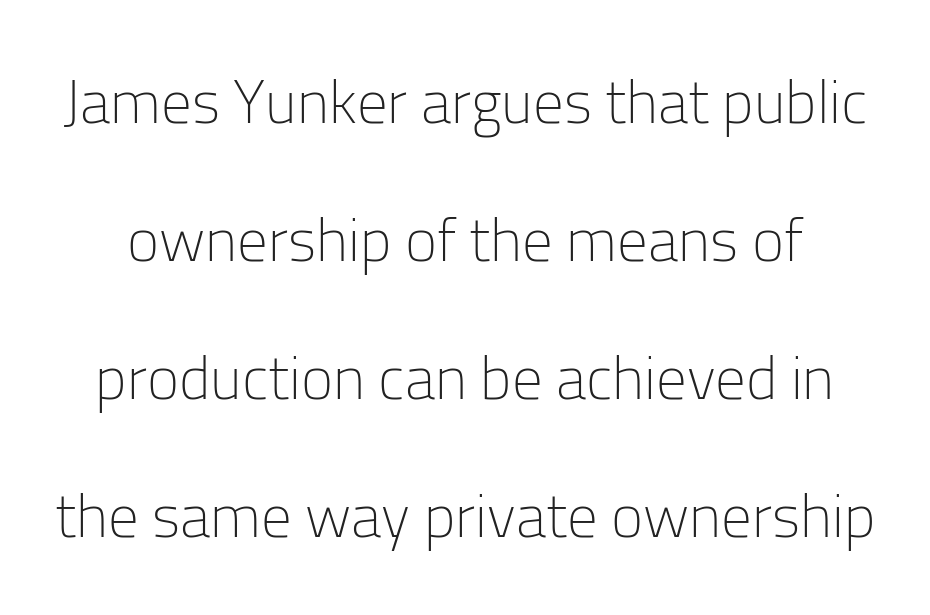
The image shows 61 px light sans-serif type, upright; set loose line spacing (2.26x), normal letter spacing, not underlined; low stroke contrast and a medium x-height.
